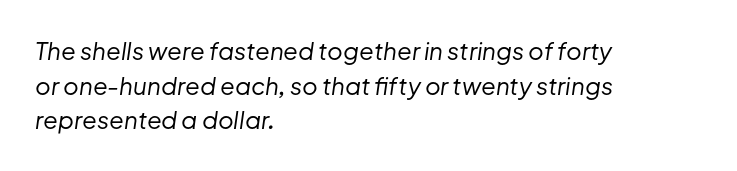
The image shows 24 px text type, italic (leaning right); set left-aligned, normal line spacing (1.44x), normal letter spacing, not underlined.
